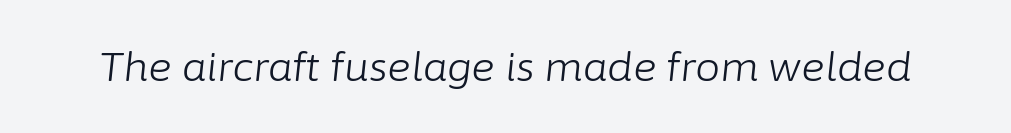
Q: Is the text bold? A: No.
Q: Is the text italic (slanted)? A: Yes, it leans right by about 6 degrees.
Q: Is the text underlined? A: No.
Q: Is the spacing between letters normal or unusually wide? A: Normal.
Q: Width (condensed, normal, or wide)? A: Normal.
Q: Stroke contrast? A: Low.
Q: x-height? A: Medium.
Q: Monospaced? A: No.
